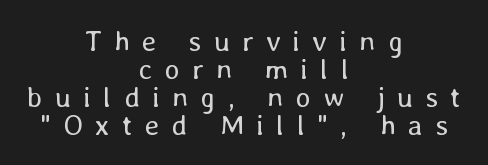
{"italic": "no", "bold": "no", "weight": "regular", "width": "normal", "stroke_contrast": "low", "x_height": "medium", "monospaced": "no", "underline": "no", "align": "center", "line_spacing": "tight", "line_spacing_ratio": 0.96, "letter_spacing": "wide", "letter_spacing_em": 0.42, "glyph_px": 29}
